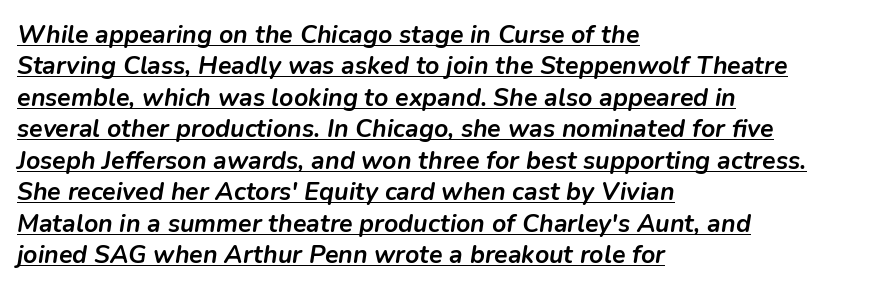
The image shows 25 px bold type, italic (leaning right); set left-aligned, normal line spacing (1.26x), normal letter spacing, underlined.
